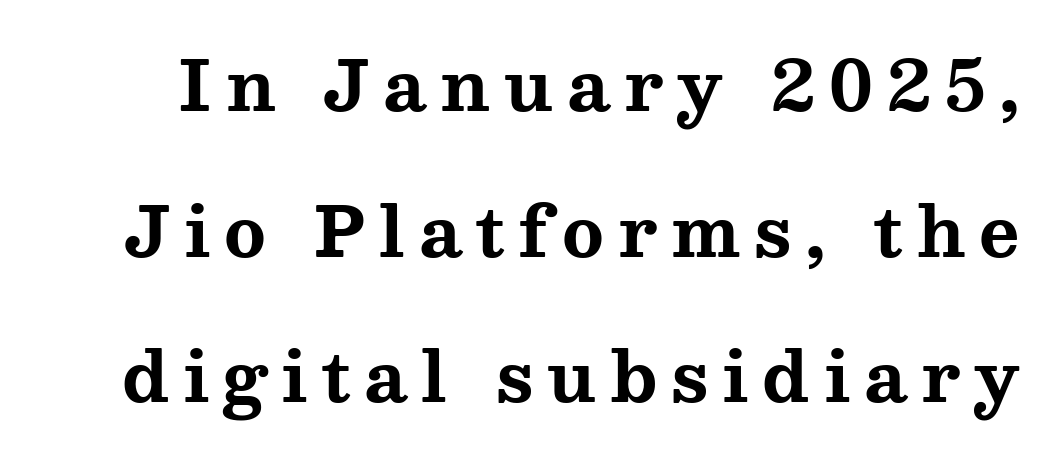
Quick note: interline space is abundant. Quick note: underline off. Characters follow at a spacing far wider than the type designer built in. The face used here has the dense, thick strokes of a bold.
